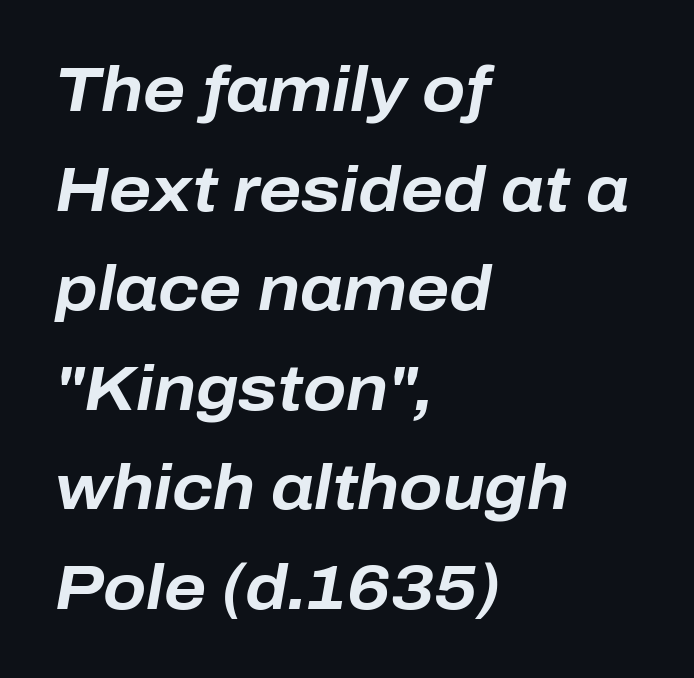
{"italic": "yes", "lean": "right", "slant_degrees": 10, "bold": "yes", "weight": "bold", "width": "normal", "stroke_contrast": "low", "x_height": "medium", "monospaced": "no", "underline": "no", "align": "left", "line_spacing": "normal", "line_spacing_ratio": 1.58, "letter_spacing": "normal", "letter_spacing_em": 0.0, "glyph_px": 63}
